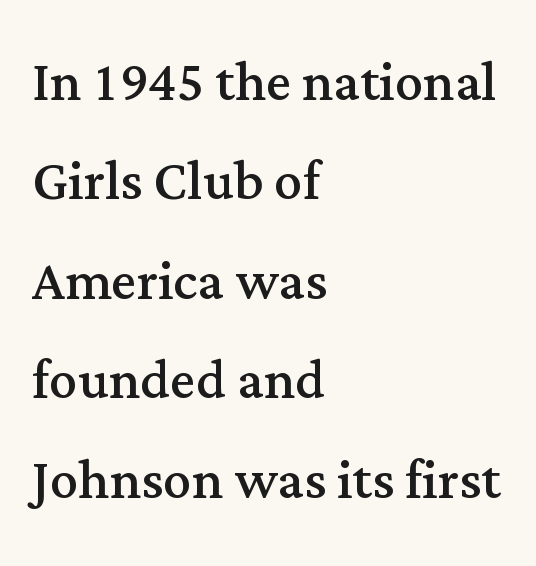
{"serif": "yes", "italic": "no", "bold": "no", "weight": "regular", "width": "normal", "stroke_contrast": "medium", "x_height": "medium", "monospaced": "no", "underline": "no", "align": "left", "line_spacing": "normal", "line_spacing_ratio": 1.4, "letter_spacing": "normal", "letter_spacing_em": 0.0, "glyph_px": 71}
